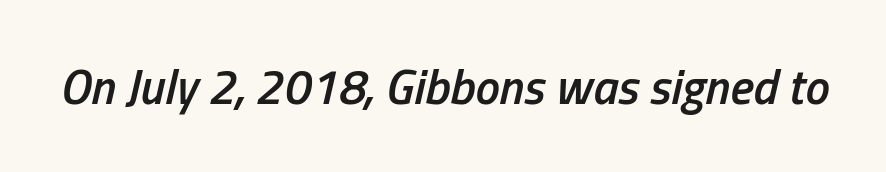
Q: Is the text bold? A: Semi-bold.
Q: Is the text italic (slanted)? A: Yes, it leans right by about 13 degrees.
Q: Is the text underlined? A: No.
Q: Is the spacing between letters normal or unusually wide? A: Normal.
Q: Width (condensed, normal, or wide)? A: Condensed.
Q: Stroke contrast? A: Low.
Q: x-height? A: Medium.
Q: Monospaced? A: No.
